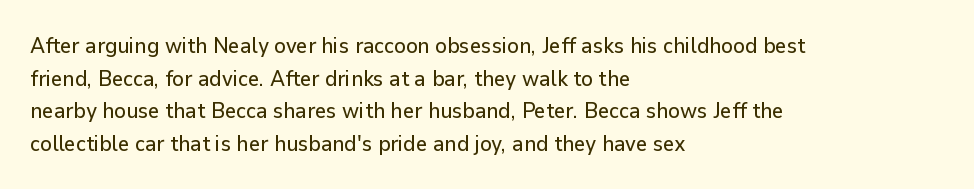
The image shows 22 px text type, upright; set left-aligned, normal line spacing (1.48x), normal letter spacing, not underlined.
